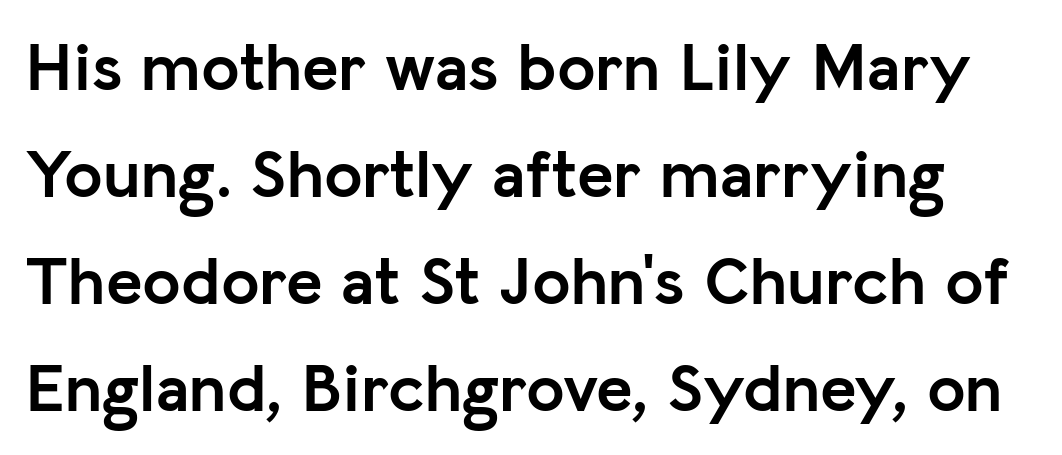
Q: Is the text bold? A: Yes.
Q: Is the text italic (slanted)? A: No, it is upright.
Q: Is the typeface a serif or a sans-serif typeface? A: Sans-serif.
Q: Is the text underlined? A: No.
Q: Is the spacing between letters normal or unusually wide? A: Normal.
Q: Is the spacing between lines tight, normal or loose? A: Normal.
Q: Width (condensed, normal, or wide)? A: Normal.
Q: Stroke contrast? A: Low.
Q: x-height? A: Medium.
Q: Monospaced? A: No.
